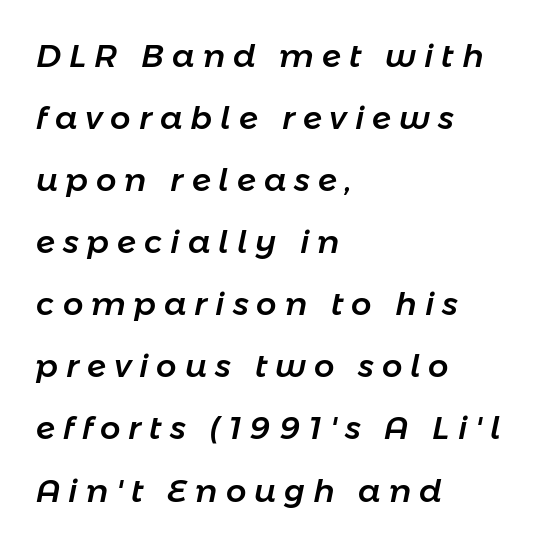
The image shows 32 px text type, italic (leaning right); set left-aligned, loose line spacing (1.94x), unusually wide letter spacing (+0.25 em), not underlined; low stroke contrast and a medium x-height.
